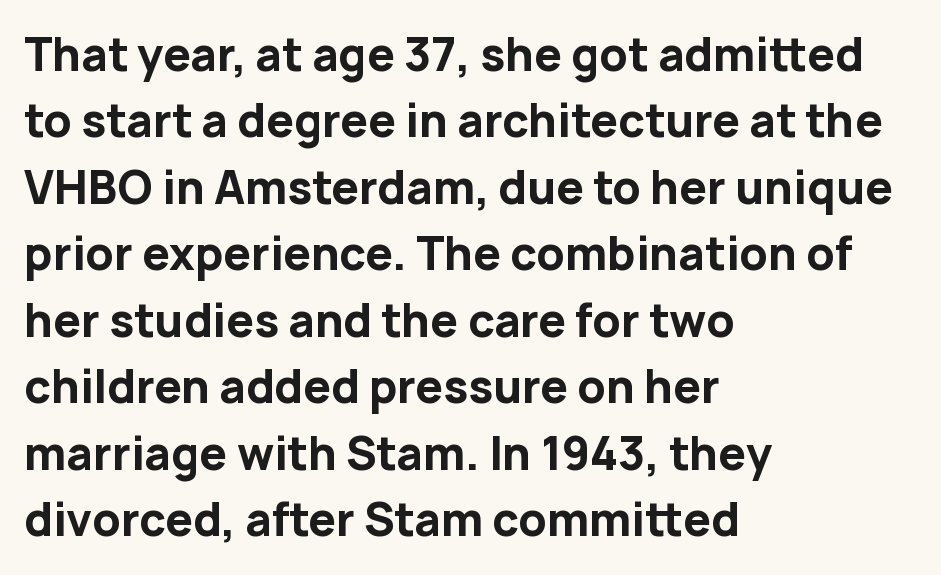
{"serif": "no", "italic": "no", "bold": "yes", "weight": "bold", "width": "normal", "stroke_contrast": "low", "x_height": "medium", "monospaced": "no", "underline": "no", "align": "left", "line_spacing": "normal", "line_spacing_ratio": 1.51, "letter_spacing": "normal", "letter_spacing_em": 0.0, "glyph_px": 44}
